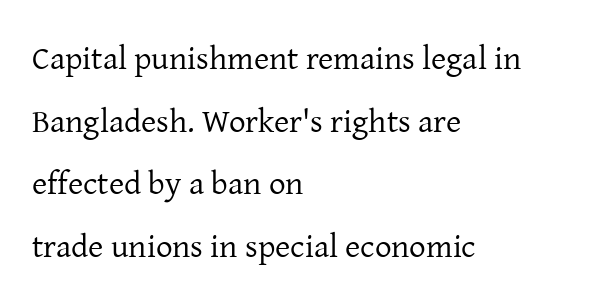
{"serif": "yes", "italic": "no", "bold": "no", "weight": "regular", "width": "normal", "stroke_contrast": "low", "x_height": "medium", "monospaced": "no", "underline": "no", "align": "left", "line_spacing": "loose", "line_spacing_ratio": 1.9, "letter_spacing": "normal", "letter_spacing_em": 0.0, "glyph_px": 33}
